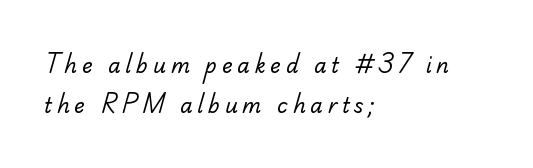
The text block is weighted toward the left margin, trailing off unevenly rightward. This reads as an unemphasized weight, regular at the heaviest. The letterforms stand isolated, each surrounded by extra space. The lines are spread far apart with generous leading. A clean baseline with only descenders dipping below it.
